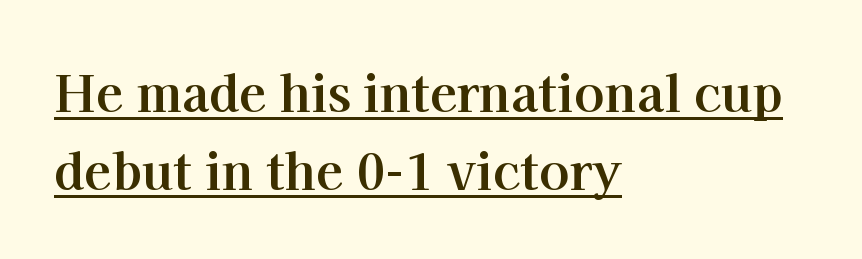
The image shows 50 px bold serif type, upright; set left-aligned, normal line spacing (1.56x), normal letter spacing, underlined; high stroke contrast and a medium x-height.
